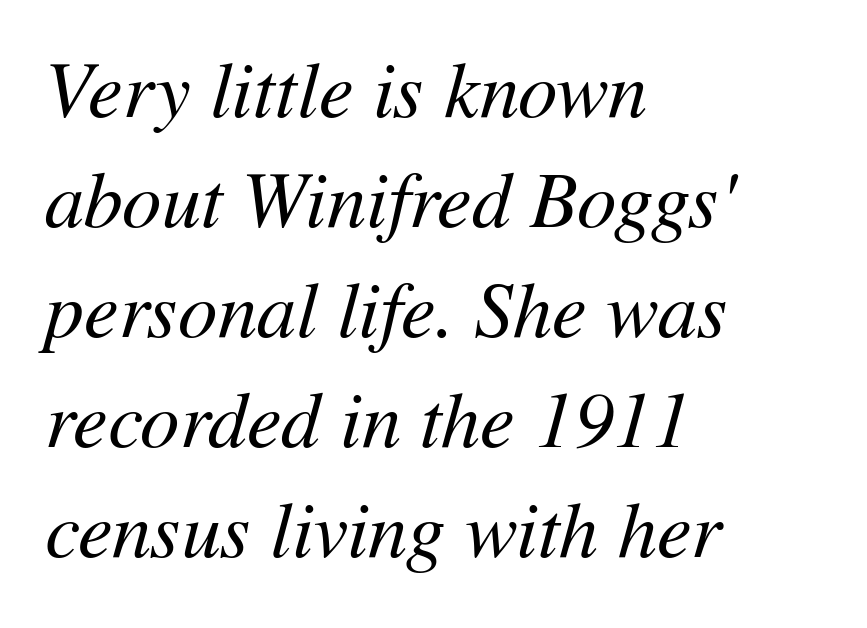
Note the varied advance widths — an 'i' is clearly narrower than an 'm'. Which margin do the lines hug? The left one — the right edge is uneven. The passage shown has conventional tracking throughout. Each new line begins a customary step beneath the previous one.
